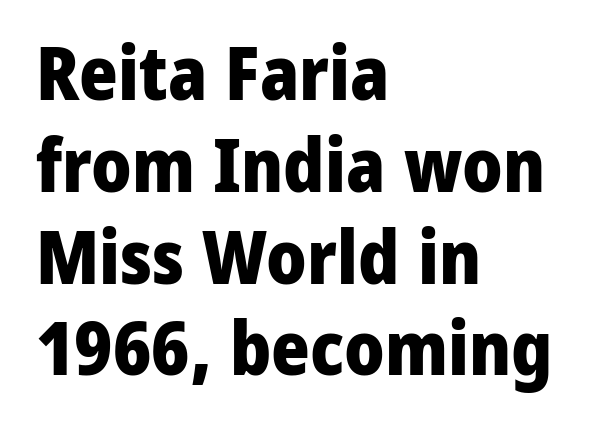
{"serif": "no", "italic": "no", "bold": "yes", "weight": "heavy", "width": "normal", "stroke_contrast": "low", "x_height": "medium", "monospaced": "no", "underline": "no", "align": "left", "line_spacing_ratio": 1.24, "letter_spacing": "normal", "letter_spacing_em": 0.0, "glyph_px": 74}
